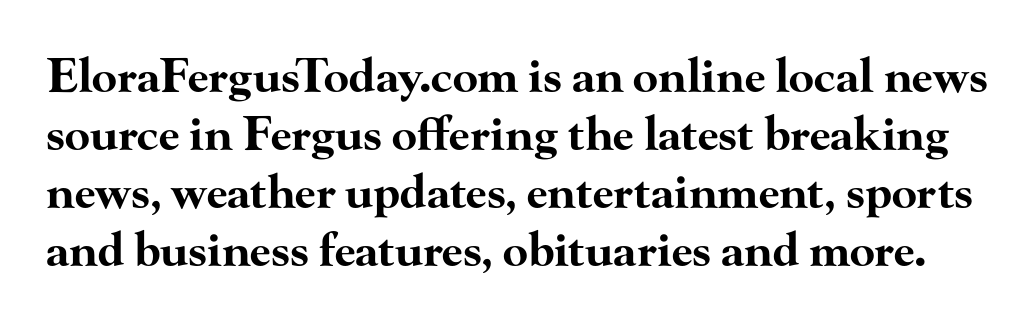
The image shows 46 px bold, wide serif type, upright; set normal line spacing (1.26x), normal letter spacing, not underlined; high stroke contrast and a small x-height.
